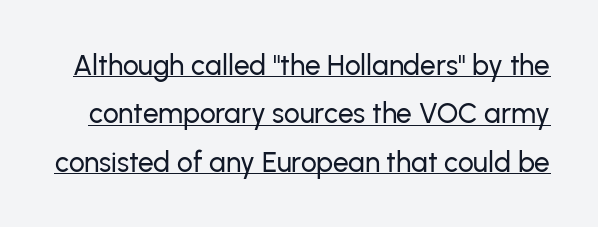
{"serif": "no", "italic": "no", "width": "normal", "stroke_contrast": "low", "x_height": "medium", "monospaced": "no", "underline": "yes", "line_spacing_ratio": 1.73, "letter_spacing": "normal", "letter_spacing_em": 0.0, "glyph_px": 28}
